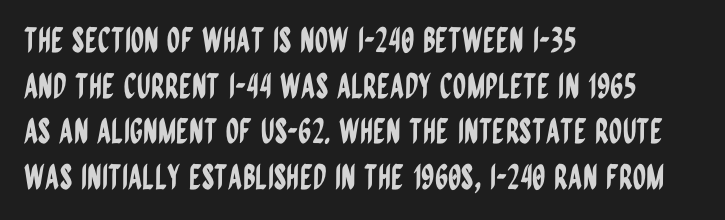
Alignment: flush left. Tall strokes in this sample are plumb rather than angled. Tracking value appears to be zero — textbook default spacing. In terms of leading, this rendering sits right in the middle.
